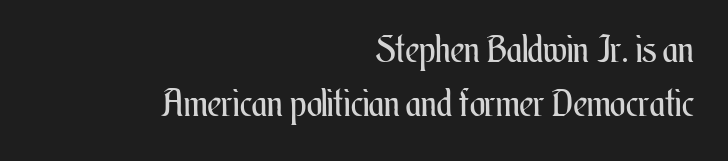
The image shows 37 px regular-weight, condensed type, upright; set right-aligned, normal line spacing (1.46x), normal letter spacing, not underlined; medium stroke contrast and a small x-height.
